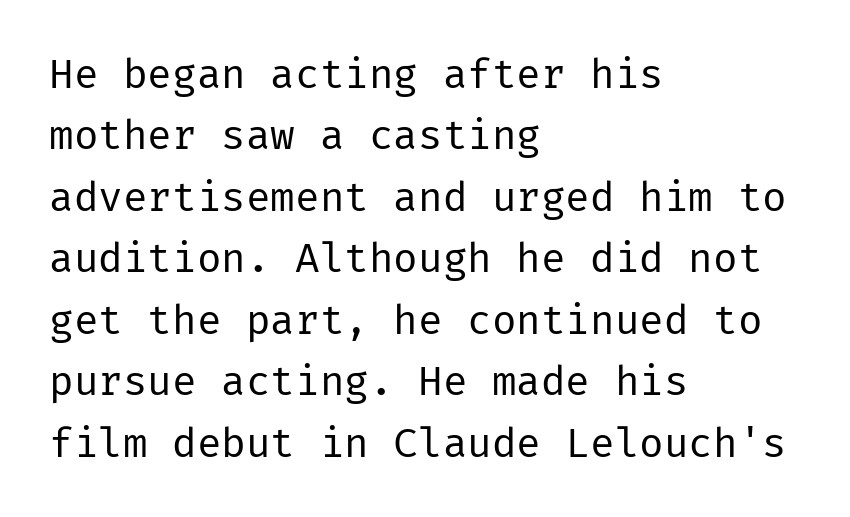
The image shows 41 px regular-weight sans-serif type, upright; set left-aligned, normal line spacing (1.5x), normal letter spacing, not underlined; low stroke contrast and a medium x-height.
